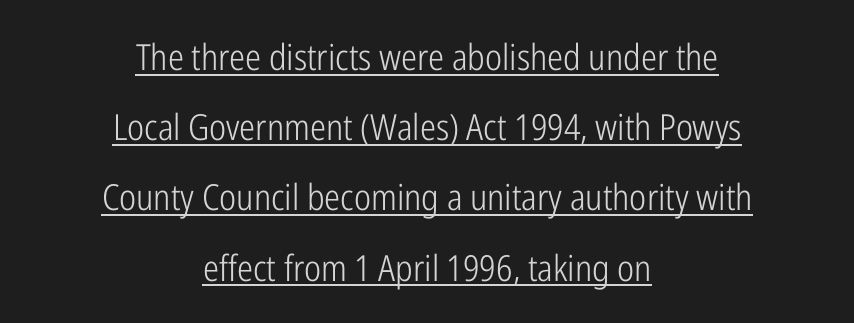
Letter spacing: default. Typographically, this falls in the sans-serif category. The passage is arranged like a title page — every line centered. It's the straight-up-and-down kind of type. Leading is clearly above the norm, producing a sparse column. The typesetting does not lean heavy: it is not bold.
